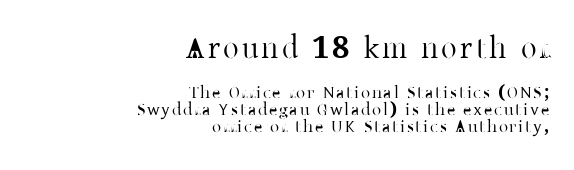
A serif font was chosen for this passage. The rendering shrinks the type as you move from the upper chunk to the lower. The baseline area is clear. Note the varied advance widths — an 'i' is clearly narrower than an 'm'.
